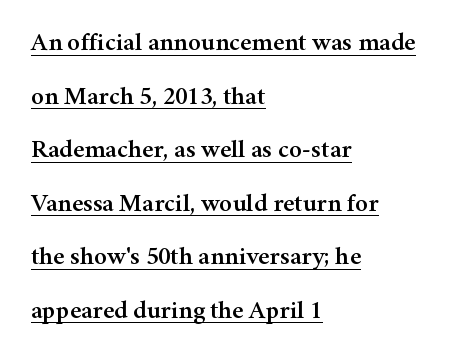
Q: Is the text italic (slanted)? A: No, it is upright.
Q: Is the text underlined? A: Yes.
Q: How is the paragraph aligned? A: Left-aligned.
Q: Is the spacing between letters normal or unusually wide? A: Normal.
Q: Is the spacing between lines tight, normal or loose? A: Loose.
